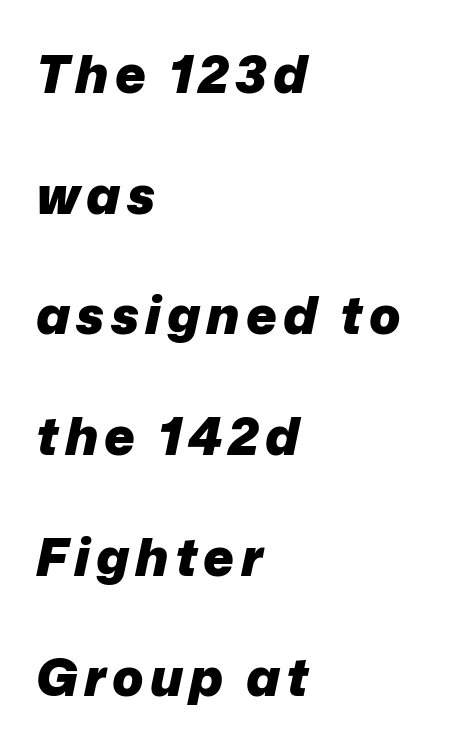
{"italic": "yes", "lean": "right", "slant_degrees": 12, "bold": "yes", "weight": "heavy", "width": "normal", "stroke_contrast": "low", "x_height": "medium", "monospaced": "no", "underline": "no", "align": "left", "line_spacing": "loose", "line_spacing_ratio": 2.32, "glyph_px": 52}
